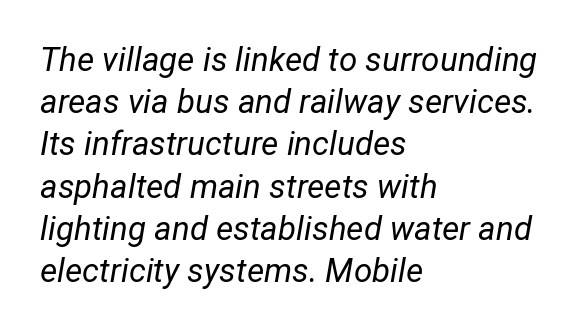
The image shows 33 px regular-weight type, italic (leaning right); set left-aligned, normal line spacing (1.28x), normal letter spacing, not underlined; low stroke contrast and a medium x-height.
